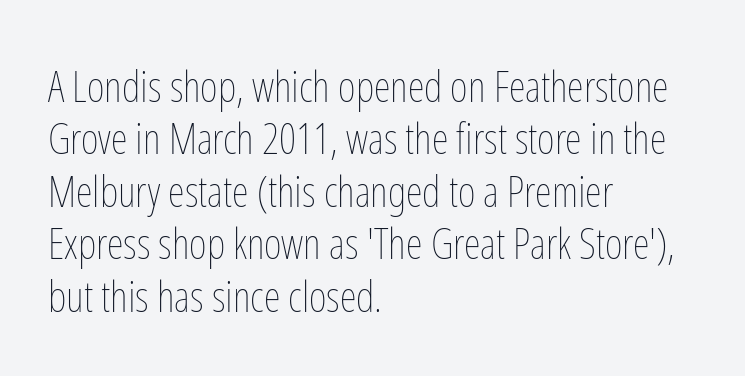
Q: Is the text bold? A: No.
Q: Is the text italic (slanted)? A: No, it is upright.
Q: Is the text underlined? A: No.
Q: How is the paragraph aligned? A: Left-aligned.
Q: Is the spacing between letters normal or unusually wide? A: Normal.
Q: Width (condensed, normal, or wide)? A: Condensed.
Q: Stroke contrast? A: Low.
Q: x-height? A: Medium.
Q: Monospaced? A: No.
